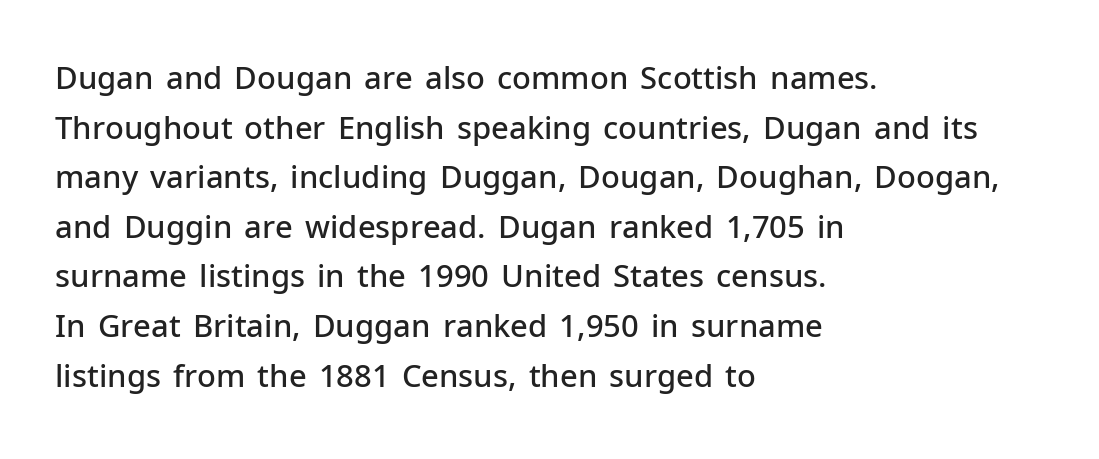
{"serif": "no", "italic": "no", "bold": "semi", "weight": "semibold", "width": "normal", "stroke_contrast": "low", "x_height": "medium", "monospaced": "no", "underline": "no", "align": "left", "line_spacing": "normal", "line_spacing_ratio": 1.6, "letter_spacing": "normal", "letter_spacing_em": 0.0, "glyph_px": 31}
